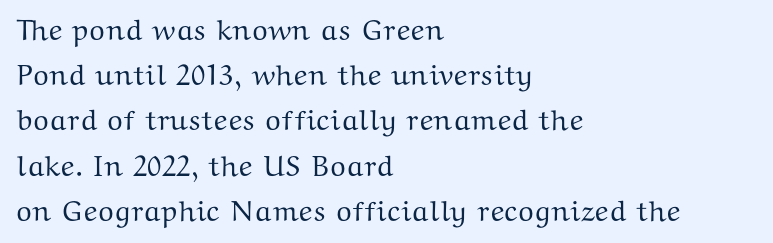
Alignment: flush left. Is this a fixed-width face? No — the glyphs have proportional, varying widths. Default kerning and tracking; the words read as compact shapes. These lines sit exactly where default settings would place them.
